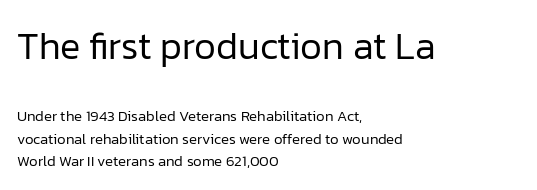
{"serif": "no", "italic": "no", "bold": "no", "weight": "regular", "width": "normal", "stroke_contrast": "low", "x_height": "medium", "monospaced": "no", "underline": "no", "align": "left", "line_spacing": "normal", "line_spacing_ratio": 1.5, "letter_spacing": "normal", "letter_spacing_em": 0.0, "larger_block": "first", "size_ratio": 2.53, "glyph_px": 38}
